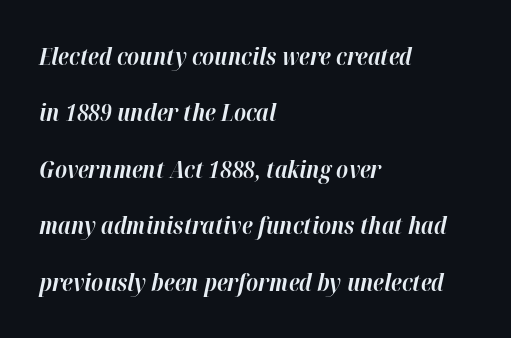
There is no visible air inserted between adjacent glyphs. Horizontally, the lines are justified to the leading edge only. Look at the stroke-to-counter ratio: heavy, a bold. Clear beneath every line of the passage. Leading: increased. Looking at the ascenders, they clearly lean.
